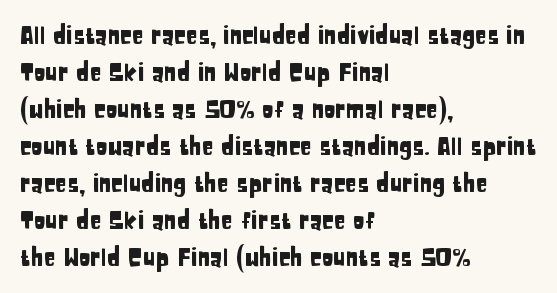
This is roman type, the default non-slanted kind. The lines in this sample share a left origin and differ only in where they stop. Glance below the letters and you will spot only blank space. The line-height multiplier appears to be the usual default. No extra tracking has been applied to these lines.
